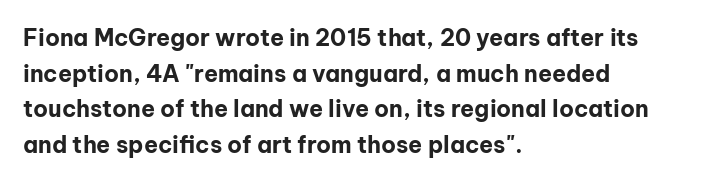
Q: Is the text bold? A: Yes.
Q: Is the text italic (slanted)? A: No, it is upright.
Q: Is the text underlined? A: No.
Q: How is the paragraph aligned? A: Left-aligned.
Q: Is the spacing between letters normal or unusually wide? A: Normal.
Q: Is the spacing between lines tight, normal or loose? A: Normal.
